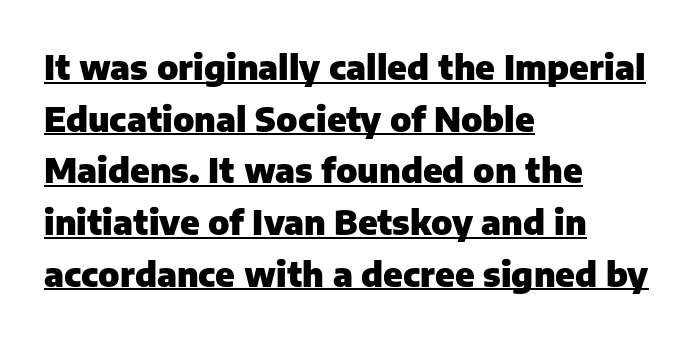
The image shows 34 px heavy sans-serif type, upright; set left-aligned, normal line spacing (1.52x), normal letter spacing, underlined; low stroke contrast and a medium x-height.
